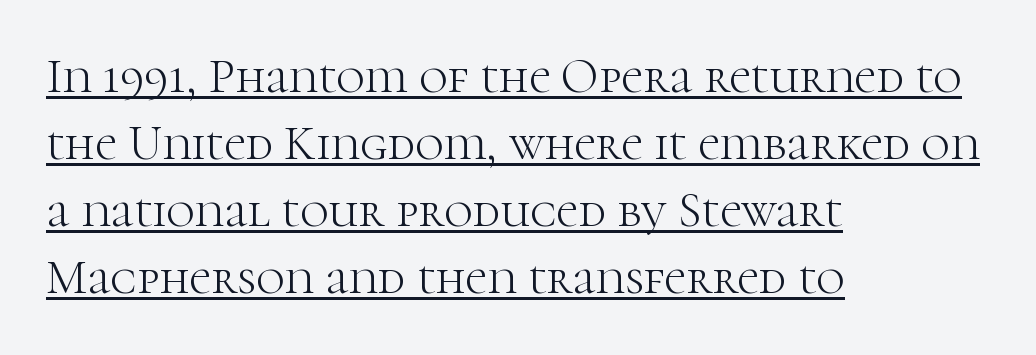
The specimen includes a rule beneath the text block's lines. Each letter keeps its own natural width here, so spacing adapts to shape. Compared with typical body copy, the letter spacing here is the same. Posture: straight, roman, zero tilt.
